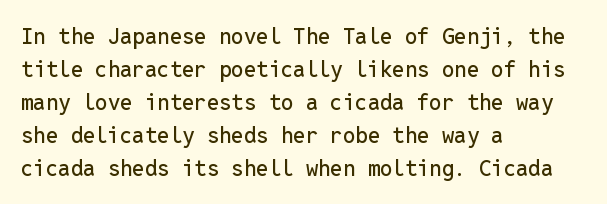
The image shows 22 px text type, upright; set left-aligned, normal line spacing (1.5x), normal letter spacing, not underlined.
